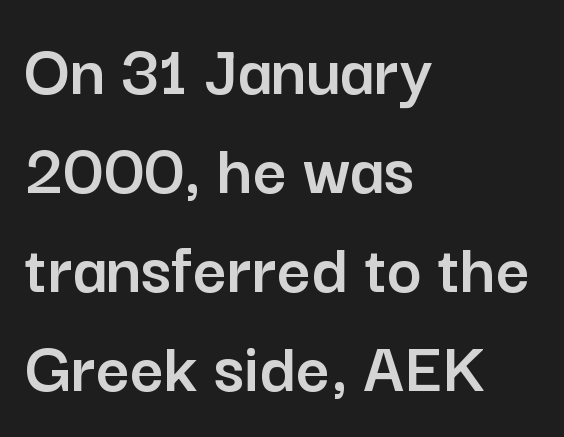
Q: Is the text italic (slanted)? A: No, it is upright.
Q: Is the typeface a serif or a sans-serif typeface? A: Sans-serif.
Q: Is the text underlined? A: No.
Q: How is the paragraph aligned? A: Left-aligned.
Q: Is the spacing between letters normal or unusually wide? A: Normal.
Q: Is the spacing between lines tight, normal or loose? A: Normal.
Q: Width (condensed, normal, or wide)? A: Normal.
Q: Stroke contrast? A: Low.
Q: x-height? A: Medium.
Q: Monospaced? A: No.
